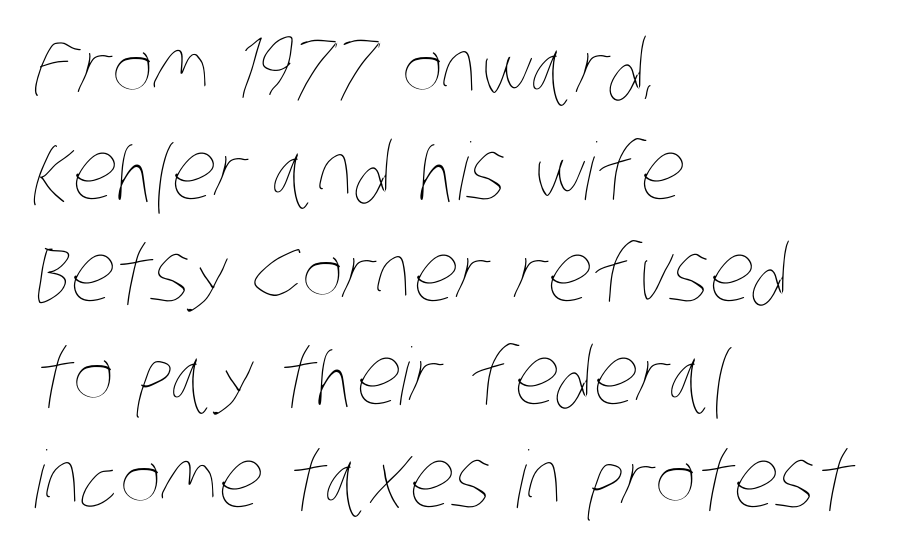
The image shows 79 px thin, condensed type; set left-aligned, normal line spacing (1.3x), normal letter spacing, not underlined; low stroke contrast and a large x-height.
